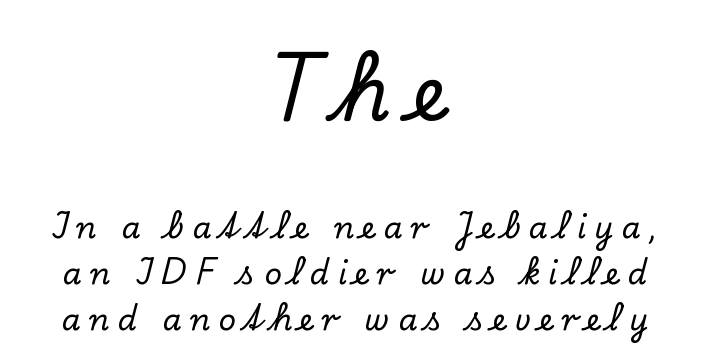
Q: Is the text italic (slanted)? A: Yes.
Q: Is the typeface a serif or a sans-serif typeface? A: Serif.
Q: Is the text underlined? A: No.
Q: How is the paragraph aligned? A: Centered.
Q: Is the spacing between letters normal or unusually wide? A: Unusually wide.
Q: Is the spacing between lines tight, normal or loose? A: Normal.
Q: Which block of text is set in a larger size, the first (top) or the second (bottom)? A: The first (top) one.
Q: Width (condensed, normal, or wide)? A: Normal.
Q: Stroke contrast? A: Low.
Q: x-height? A: Small.
Q: Monospaced? A: No.
